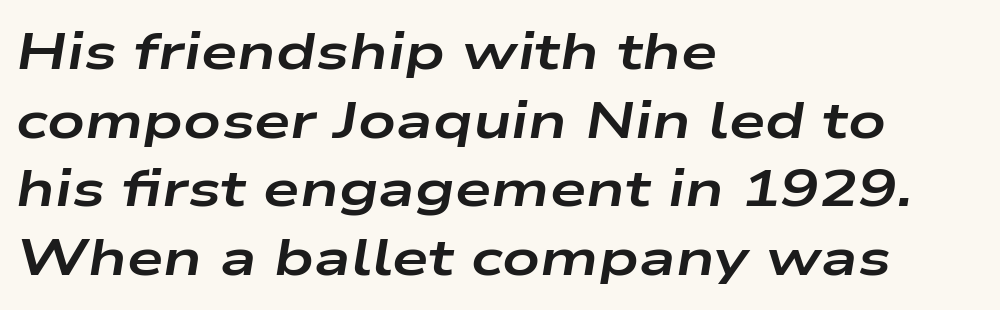
The image shows 52 px bold, wide type, italic (leaning right); set left-aligned, normal line spacing (1.32x), normal letter spacing, not underlined; low stroke contrast and a medium x-height.
